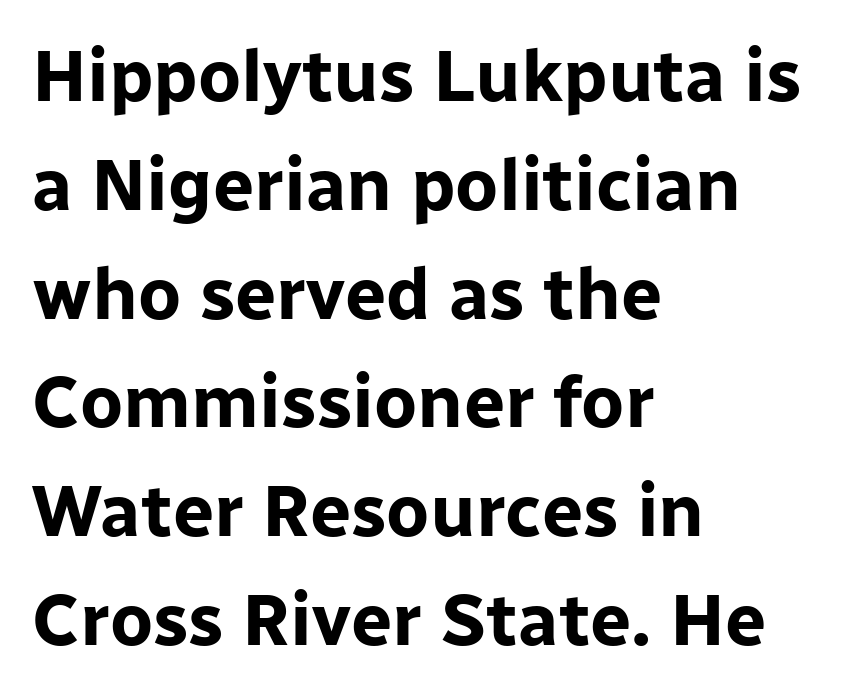
The image shows 73 px bold sans-serif type, upright; set left-aligned, normal line spacing (1.49x), normal letter spacing, not underlined; low stroke contrast and a medium x-height.
